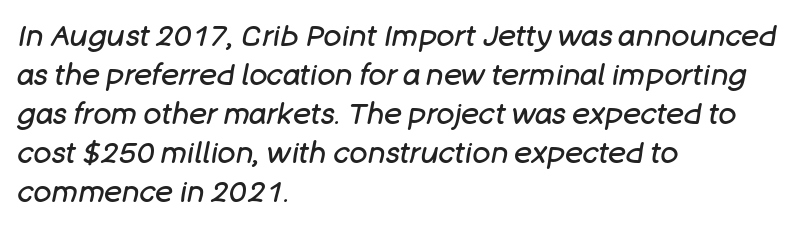
The image shows 30 px regular-weight type, italic (leaning right); set left-aligned, normal line spacing (1.3x), normal letter spacing, not underlined; low stroke contrast and a large x-height.
